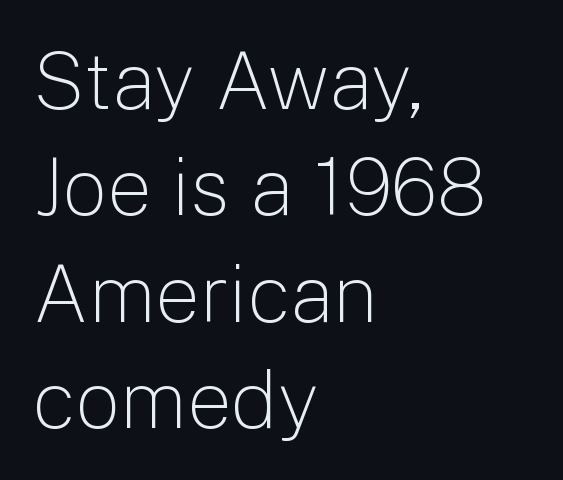
{"serif": "no", "italic": "no", "bold": "no", "weight": "light", "width": "normal", "stroke_contrast": "low", "x_height": "medium", "monospaced": "no", "underline": "no", "align": "left", "line_spacing": "normal", "line_spacing_ratio": 1.33, "letter_spacing": "normal", "letter_spacing_em": 0.0, "glyph_px": 80}
